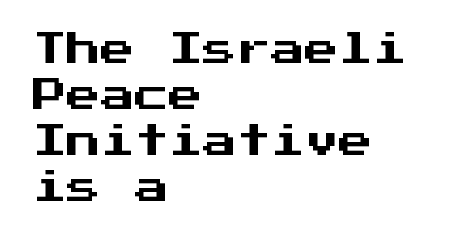
Q: Is the text italic (slanted)? A: No, it is upright.
Q: Is the typeface a serif or a sans-serif typeface? A: Sans-serif.
Q: Is the text underlined? A: No.
Q: How is the paragraph aligned? A: Left-aligned.
Q: Is the spacing between letters normal or unusually wide? A: Normal.
Q: Is the spacing between lines tight, normal or loose? A: Normal.
Q: Width (condensed, normal, or wide)? A: Normal.
Q: Stroke contrast? A: Medium.
Q: x-height? A: Medium.
Q: Monospaced? A: Yes.
